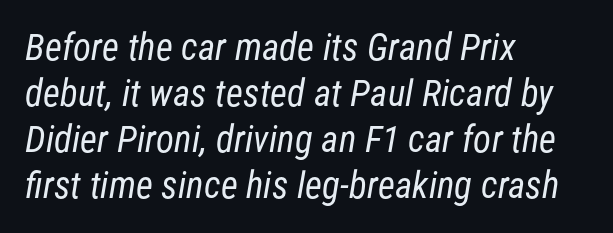
The image shows 37 px regular-weight, condensed sans-serif type; set left-aligned, line spacing 1.24x, normal letter spacing, not underlined; low stroke contrast and a medium x-height.
